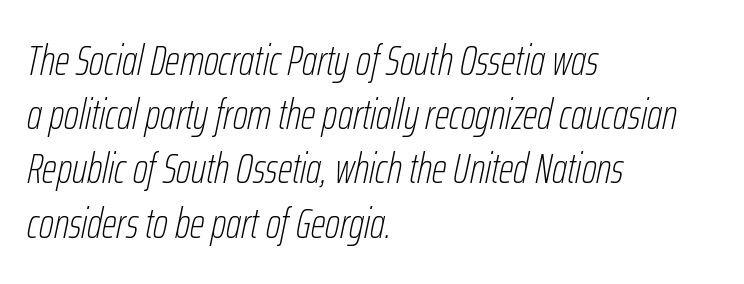
Q: Is the text bold? A: No.
Q: Is the text italic (slanted)? A: Yes, it leans right by about 12 degrees.
Q: Is the text underlined? A: No.
Q: How is the paragraph aligned? A: Left-aligned.
Q: Is the spacing between letters normal or unusually wide? A: Normal.
Q: Is the spacing between lines tight, normal or loose? A: Normal.
Q: Width (condensed, normal, or wide)? A: Condensed.
Q: Stroke contrast? A: Low.
Q: x-height? A: Medium.
Q: Monospaced? A: No.
